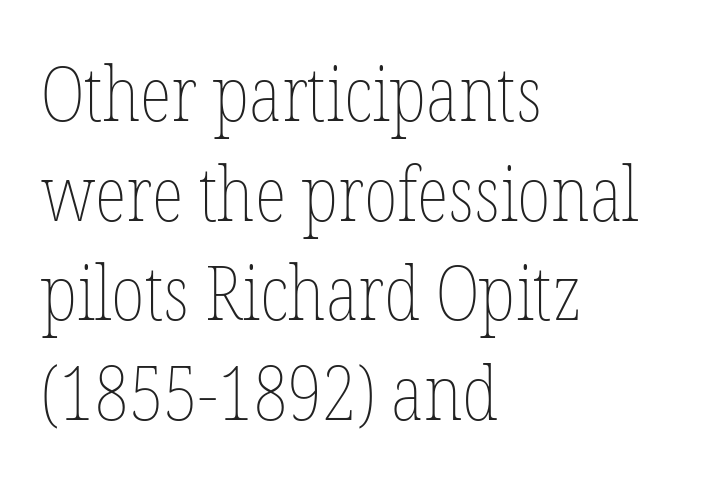
The image shows 75 px thin, condensed type, upright; set left-aligned, normal line spacing (1.33x), normal letter spacing, not underlined; low stroke contrast and a medium x-height.
